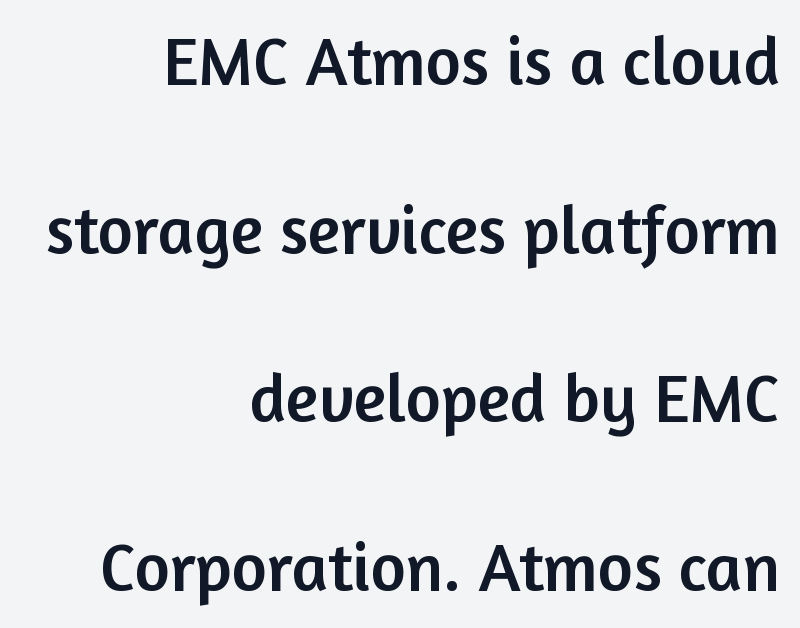
Q: Is the text italic (slanted)? A: No, it is upright.
Q: Is the typeface a serif or a sans-serif typeface? A: Sans-serif.
Q: Is the text underlined? A: No.
Q: How is the paragraph aligned? A: Right-aligned.
Q: Is the spacing between letters normal or unusually wide? A: Normal.
Q: Is the spacing between lines tight, normal or loose? A: Loose.
Q: Width (condensed, normal, or wide)? A: Normal.
Q: Stroke contrast? A: Low.
Q: x-height? A: Medium.
Q: Monospaced? A: No.
